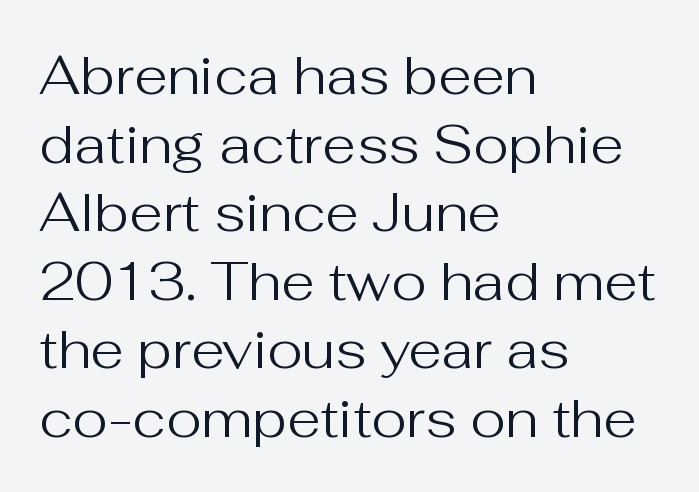
The image shows 54 px regular-weight sans-serif type, upright; set left-aligned, normal line spacing (1.27x), normal letter spacing, not underlined; medium stroke contrast and a medium x-height.
